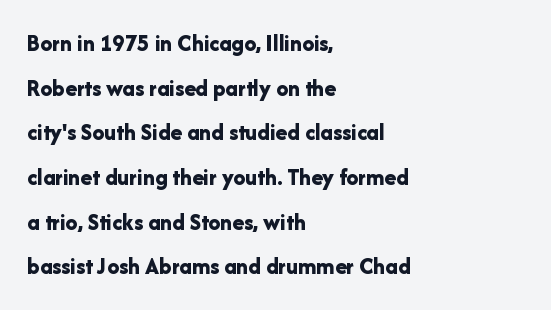
Q: Is the text bold? A: Yes.
Q: Is the text italic (slanted)? A: No, it is upright.
Q: Is the text underlined? A: No.
Q: How is the paragraph aligned? A: Left-aligned.
Q: Is the spacing between letters normal or unusually wide? A: Normal.
